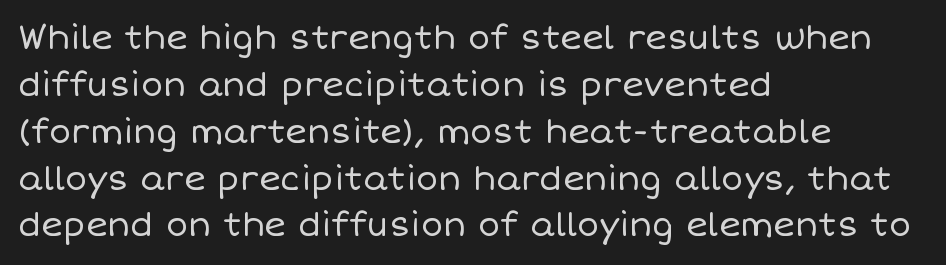
Q: Is the text bold? A: No.
Q: Is the text italic (slanted)? A: No, it is upright.
Q: Is the text underlined? A: No.
Q: How is the paragraph aligned? A: Left-aligned.
Q: Is the spacing between letters normal or unusually wide? A: Normal.
Q: Is the spacing between lines tight, normal or loose? A: Normal.
Q: Width (condensed, normal, or wide)? A: Normal.
Q: Stroke contrast? A: Low.
Q: x-height? A: Large.
Q: Monospaced? A: No.
